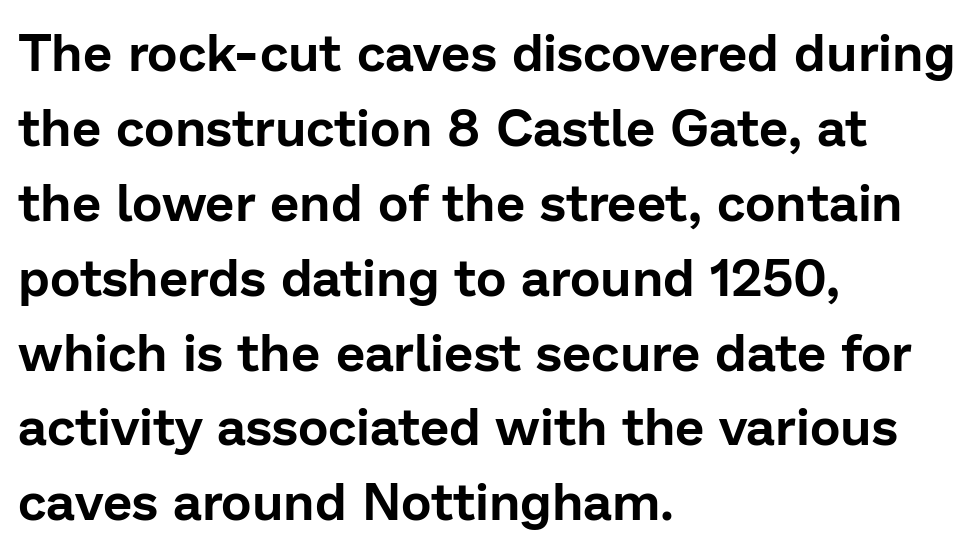
What kind of face is this? One without serifs — a sans. The words here are not underlined. Vertical strokes here are truly vertical. The passage is arranged the way most books set body copy — flush left. Honestly, the row spacing looks completely unremarkable. A typesetter would call this proportional, since set widths differ per character.
